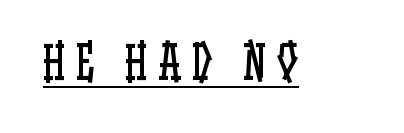
{"italic": "no", "bold": "no", "weight": "regular", "width": "condensed", "stroke_contrast": "low", "x_height": "large", "monospaced": "no", "underline": "yes", "letter_spacing": "wide", "letter_spacing_em": 0.24, "glyph_px": 46}
